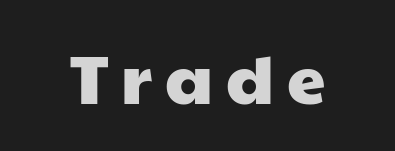
Q: Is the typeface a serif or a sans-serif typeface? A: Sans-serif.
Q: Is the text underlined? A: No.
Q: Width (condensed, normal, or wide)? A: Wide.
Q: Stroke contrast? A: Low.
Q: x-height? A: Medium.
Q: Monospaced? A: No.
